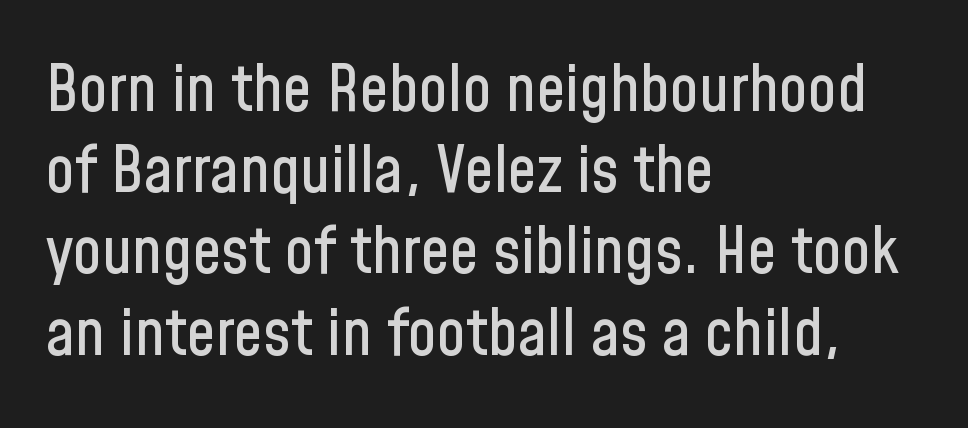
{"serif": "no", "italic": "no", "width": "condensed", "stroke_contrast": "low", "x_height": "medium", "monospaced": "no", "underline": "no", "align": "left", "line_spacing": "normal", "line_spacing_ratio": 1.25, "letter_spacing": "normal", "letter_spacing_em": 0.0, "glyph_px": 65}
